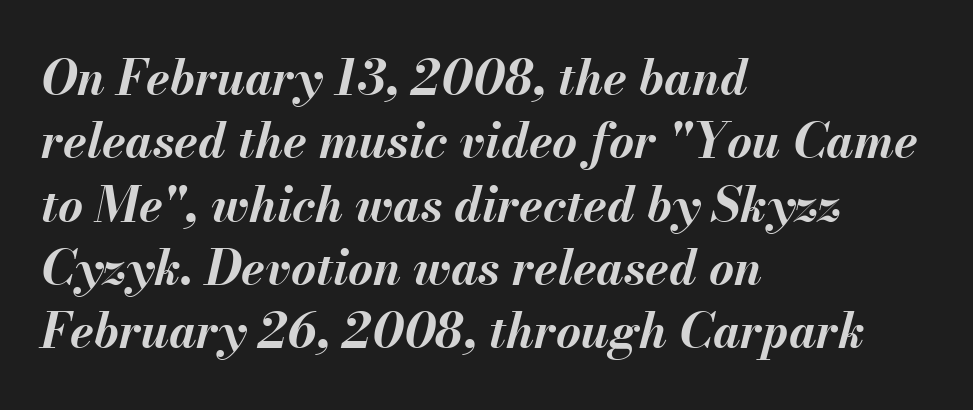
Q: Is the text bold? A: Yes.
Q: Is the text italic (slanted)? A: Yes, it leans right by about 13 degrees.
Q: Is the text underlined? A: No.
Q: How is the paragraph aligned? A: Left-aligned.
Q: Is the spacing between letters normal or unusually wide? A: Normal.
Q: Is the spacing between lines tight, normal or loose? A: Normal.
Q: Width (condensed, normal, or wide)? A: Normal.
Q: Stroke contrast? A: Medium.
Q: x-height? A: Small.
Q: Monospaced? A: No.
